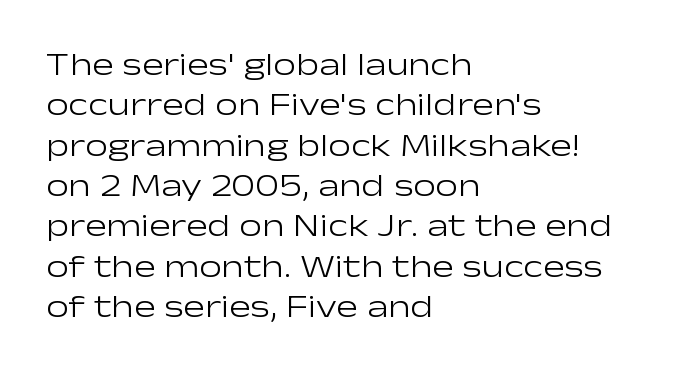
Rendered with straight, roman letterforms. Do the characters align in a grid? No, the font is proportional. Layout note: lines flush left. Nobody drew a line under any word here. Counters stay open thanks to moderate or lighter strokes.
